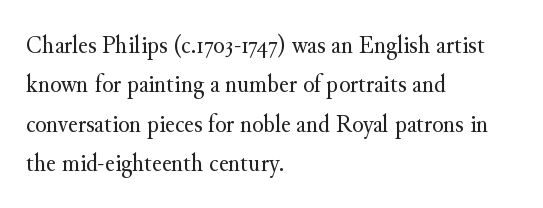
Q: Is the text bold? A: No.
Q: Is the text italic (slanted)? A: No, it is upright.
Q: Is the text underlined? A: No.
Q: How is the paragraph aligned? A: Left-aligned.
Q: Is the spacing between letters normal or unusually wide? A: Normal.
Q: Is the spacing between lines tight, normal or loose? A: Normal.
